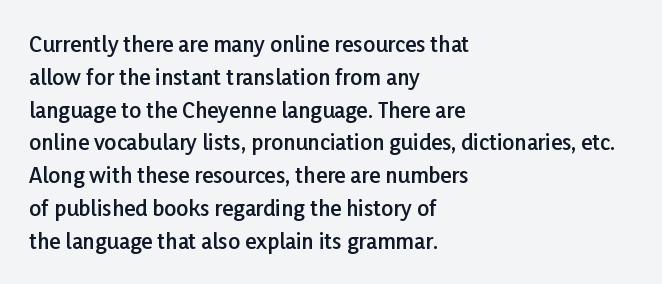
The image shows 21 px text type, upright; set left-aligned, normal line spacing (1.56x), normal letter spacing, not underlined.
